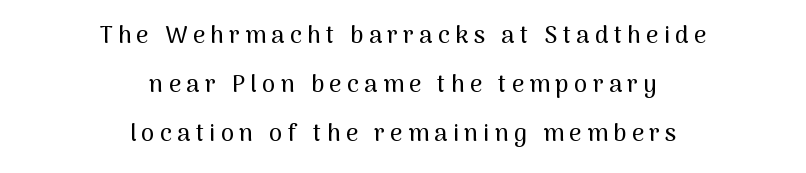
{"italic": "no", "underline": "no", "align": "center", "line_spacing": "loose", "line_spacing_ratio": 2.05, "letter_spacing": "wide", "letter_spacing_em": 0.22, "glyph_px": 24}
